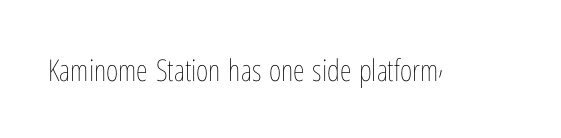
{"italic": "no", "bold": "no", "weight": "thin", "width": "condensed", "stroke_contrast": "low", "x_height": "medium", "monospaced": "no", "underline": "no", "letter_spacing": "normal", "letter_spacing_em": 0.0, "glyph_px": 30}
